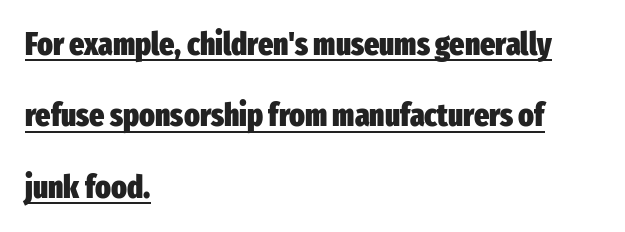
The passage shown stacks its lines with a broad gap. The passage is arranged the way most books set body copy — flush left. Each letter's strokes conclude bluntly, with no projecting serifs. Words appear dense and cohesive because spacing is normal.
